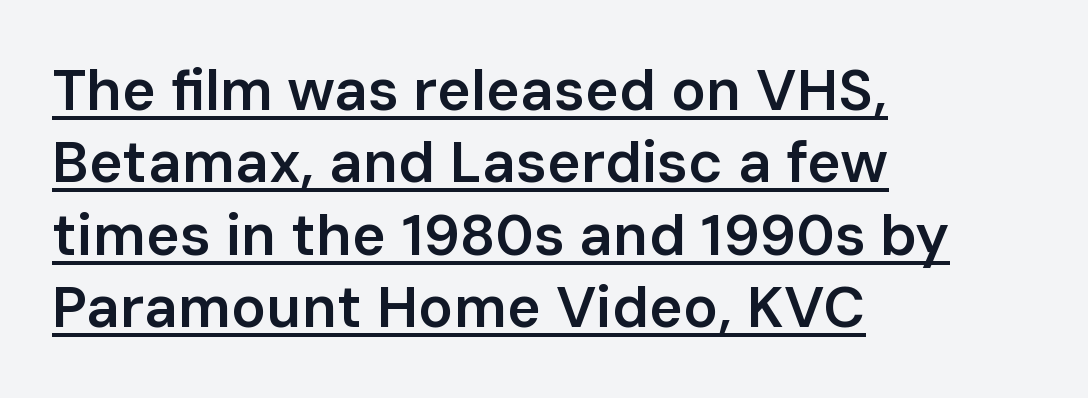
The rendering uses a semibold face; strokes are thickened but not to full bold. No italicization has been applied; the sample stays upright. Think of a printed novel: that variable character pitch is what you see here. Honestly, the letter spacing is just normal — you wouldn't notice it. Layout note: lines flush left. This sample carries an underscore along the baseline area.
